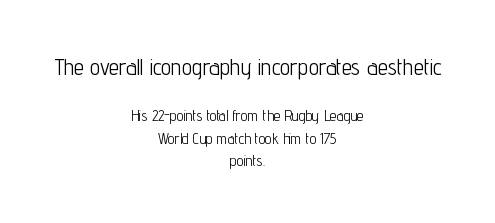
{"italic": "no", "bold": "no", "underline": "no", "align": "center", "line_spacing": "normal", "line_spacing_ratio": 1.53, "letter_spacing": "normal", "letter_spacing_em": 0.0, "larger_block": "first", "size_ratio": 1.53, "glyph_px": 23}
